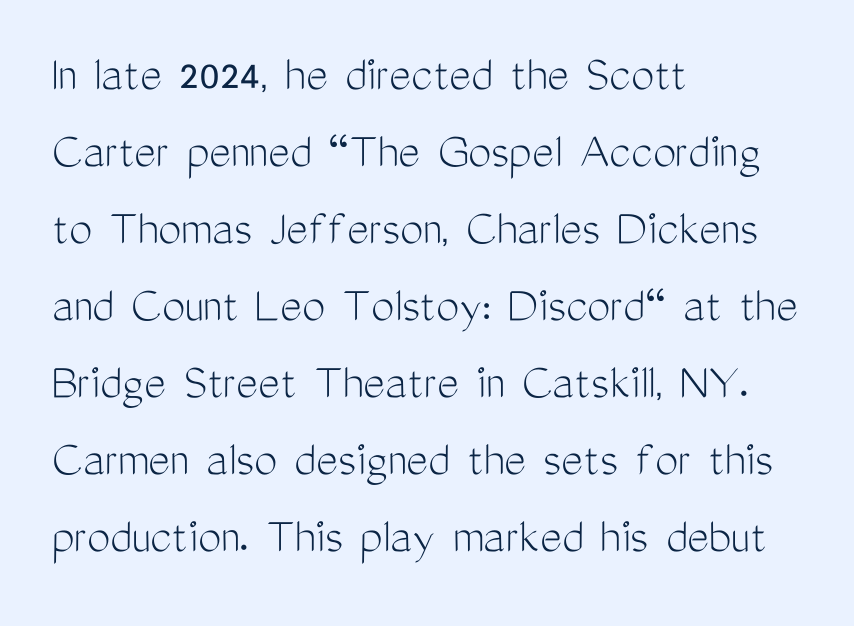
The image shows 52 px light, condensed sans-serif type, upright; set left-aligned, normal line spacing (1.48x), normal letter spacing, not underlined; medium stroke contrast and a medium x-height.
